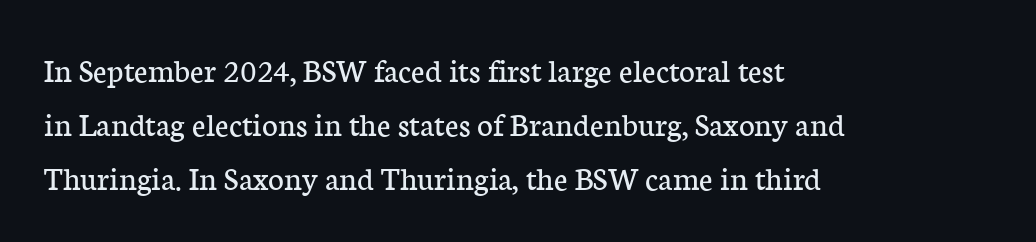
The image shows 34 px regular-weight serif type, upright; set left-aligned, normal line spacing (1.59x), normal letter spacing, not underlined; low stroke contrast and a medium x-height.
